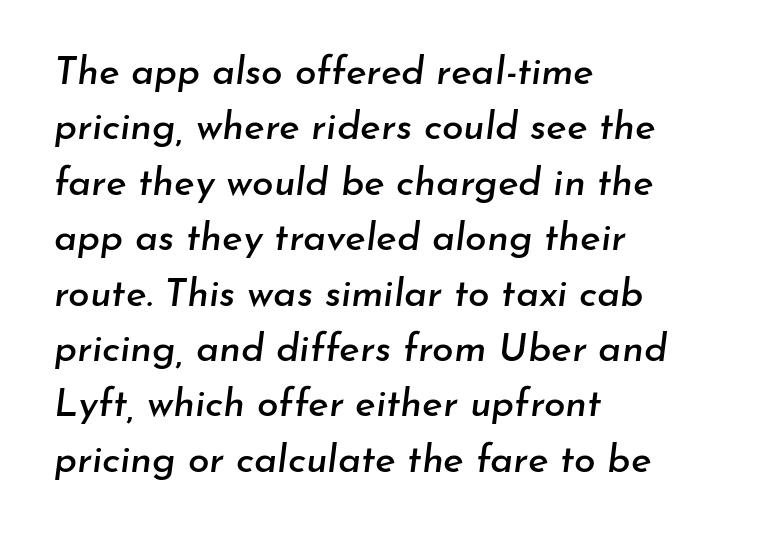
{"italic": "yes", "lean": "right", "slant_degrees": 7, "width": "normal", "stroke_contrast": "low", "x_height": "small", "monospaced": "no", "underline": "no", "align": "left", "line_spacing": "normal", "line_spacing_ratio": 1.42, "letter_spacing": "normal", "letter_spacing_em": 0.0, "glyph_px": 39}
